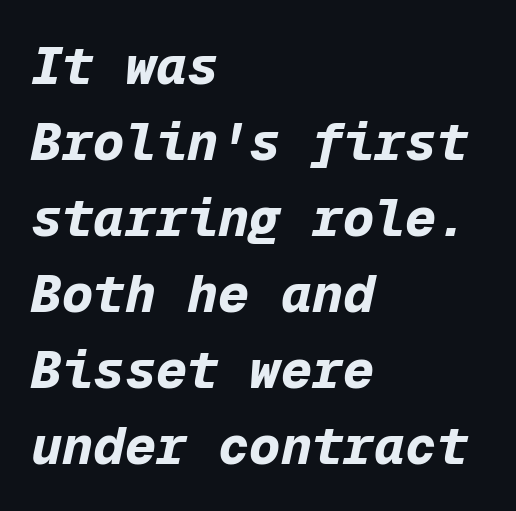
The image shows 52 px bold type, italic (leaning right), monospaced; set left-aligned, normal line spacing (1.46x), normal letter spacing, not underlined; low stroke contrast and a medium x-height.
